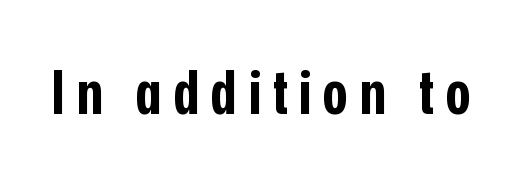
On the weight axis this lands at bold, roughly 700. The specimen omits any rule beneath the text block's lines. The face used here is proportionally spaced, like ordinary book or web type. Tall strokes in this sample are plumb rather than angled. Does the type have serifs? No, each stem ends abruptly.
